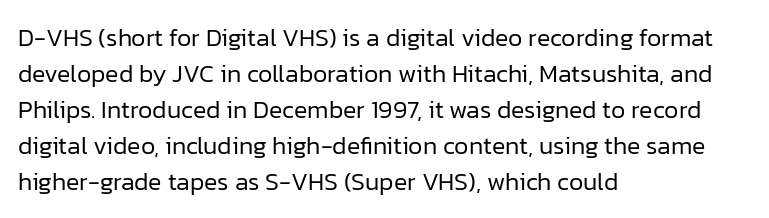
{"italic": "no", "bold": "no", "underline": "no", "align": "left", "line_spacing": "normal", "line_spacing_ratio": 1.44, "letter_spacing": "normal", "letter_spacing_em": 0.0, "glyph_px": 25}
